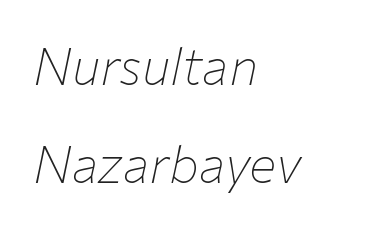
The image shows 51 px thin type, italic (leaning right); set left-aligned, loose line spacing (1.92x), normal letter spacing, not underlined; low stroke contrast and a medium x-height.
